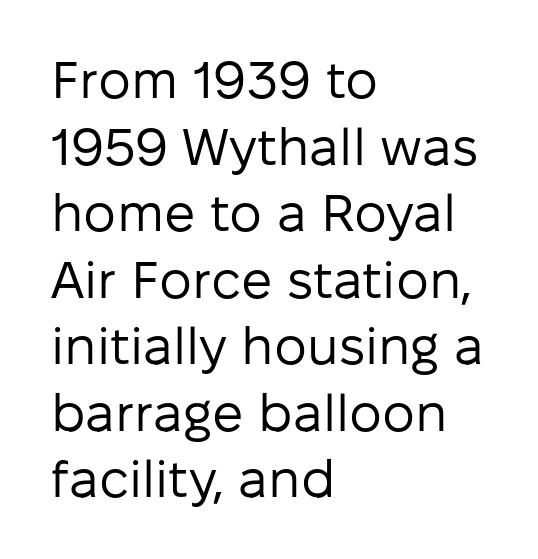
The image shows 52 px regular-weight sans-serif type, upright; set left-aligned, normal line spacing (1.28x), normal letter spacing, not underlined; low stroke contrast and a medium x-height.
